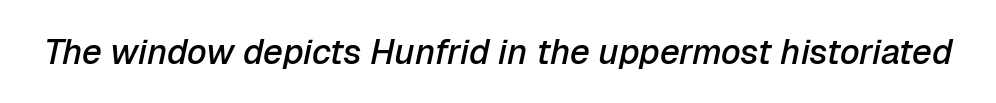
Q: Is the text bold? A: Semi-bold.
Q: Is the text italic (slanted)? A: Yes, it leans right by about 12 degrees.
Q: Is the text underlined? A: No.
Q: Is the spacing between letters normal or unusually wide? A: Normal.
Q: Width (condensed, normal, or wide)? A: Normal.
Q: Stroke contrast? A: Low.
Q: x-height? A: Medium.
Q: Monospaced? A: No.
